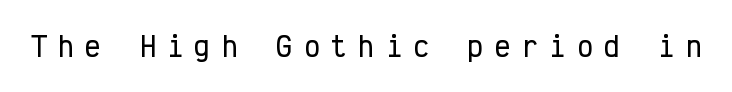
The image shows 26 px text type, upright; set unusually wide letter spacing (+0.45 em), not underlined.
